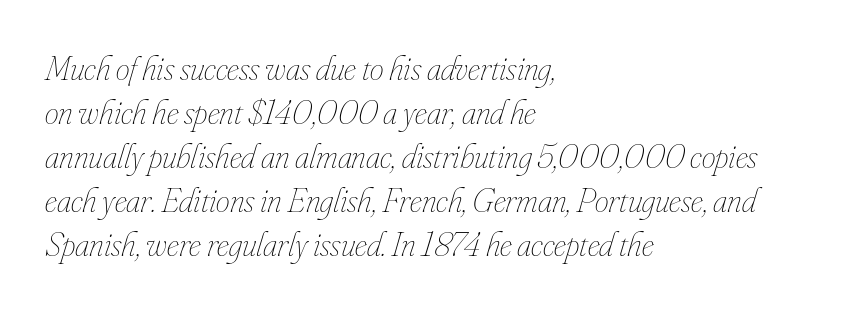
The image shows 35 px thin, condensed type, italic (leaning right); set left-aligned, normal line spacing (1.26x), normal letter spacing, not underlined; low stroke contrast and a small x-height.
